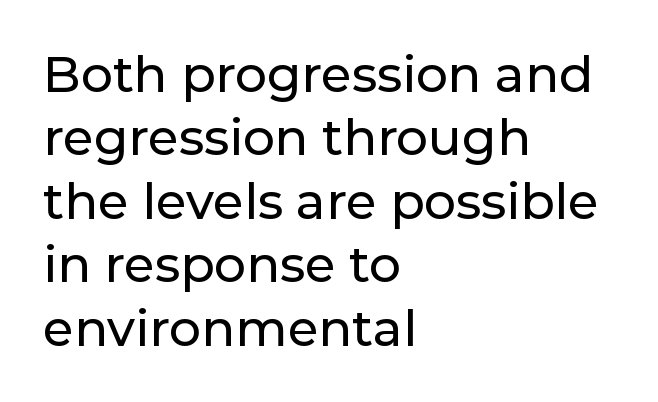
{"serif": "no", "italic": "no", "width": "normal", "stroke_contrast": "low", "x_height": "medium", "monospaced": "no", "underline": "no", "align": "left", "line_spacing": "normal", "line_spacing_ratio": 1.27, "letter_spacing": "normal", "letter_spacing_em": 0.0, "glyph_px": 50}
